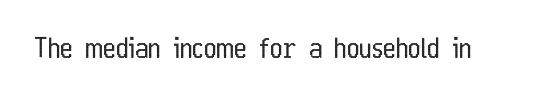
The image shows 27 px text type, upright; set normal letter spacing, not underlined.
